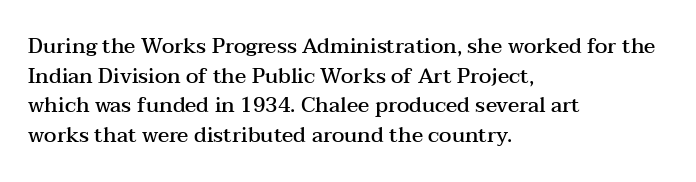
Q: Is the text bold? A: Semi-bold.
Q: Is the text italic (slanted)? A: No, it is upright.
Q: Is the text underlined? A: No.
Q: How is the paragraph aligned? A: Left-aligned.
Q: Is the spacing between letters normal or unusually wide? A: Normal.
Q: Is the spacing between lines tight, normal or loose? A: Normal.
